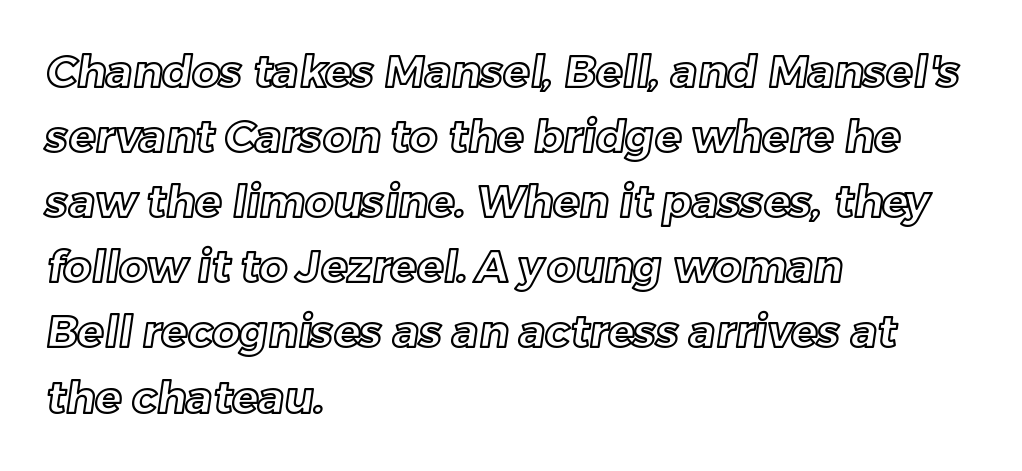
The image shows 44 px text type; set left-aligned, normal line spacing (1.48x), normal letter spacing, not underlined; a medium x-height.
